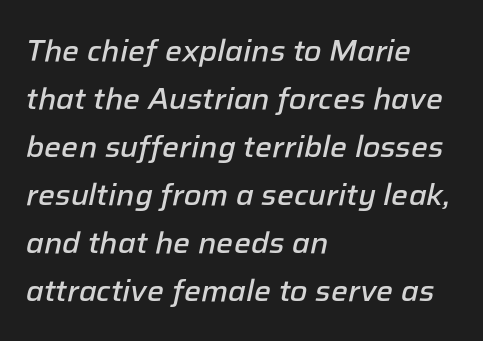
The image shows 30 px semibold type, italic (leaning right); set left-aligned, normal line spacing (1.6x), normal letter spacing, not underlined; low stroke contrast and a medium x-height.
